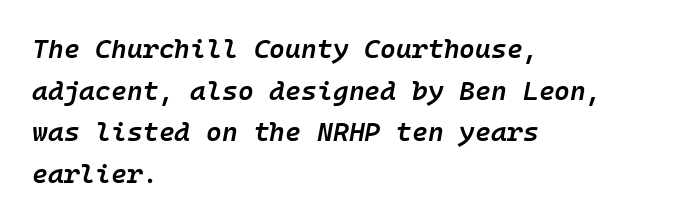
The image shows 27 px text type, italic (leaning right); set left-aligned, normal line spacing (1.54x), normal letter spacing, not underlined.
